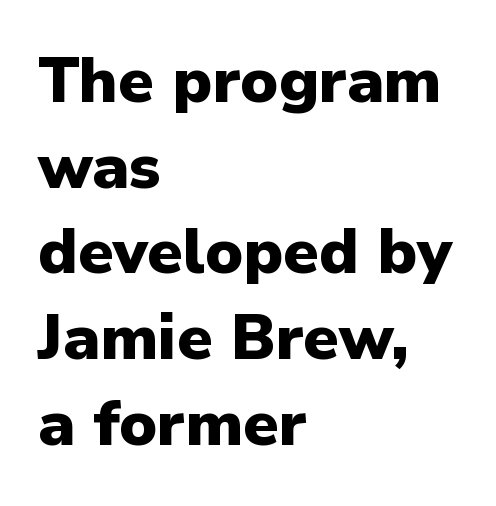
This sample keeps an unexceptional amount of space between lines. Here the designer chose a conventional face with non-uniform glyph widths. To sum up the face: it is a sans, with no serifs. This sample uses an upright cut, with every glyph sitting square on the baseline.
